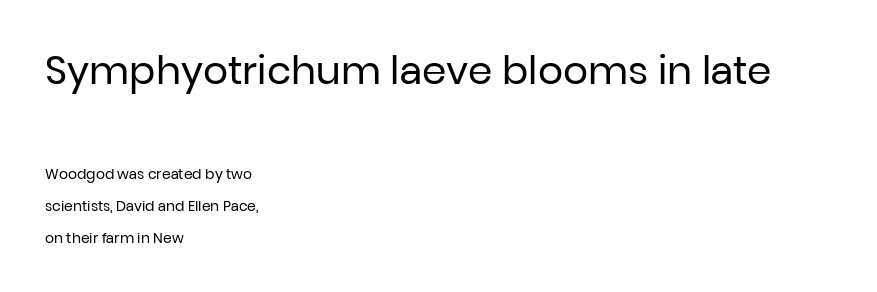
The image shows 39 px regular-weight sans-serif type, upright; set left-aligned, loose line spacing (2.28x), normal letter spacing, not underlined; the first (top) block is 2.79x larger; low stroke contrast and a medium x-height.
